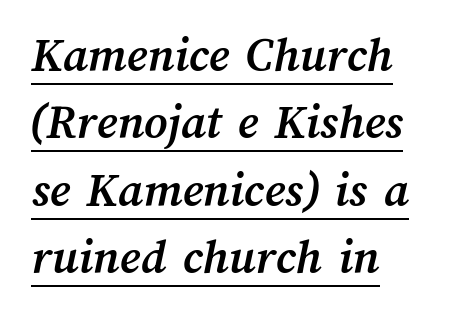
Q: Is the text bold? A: Yes.
Q: Is the text underlined? A: Yes.
Q: How is the paragraph aligned? A: Left-aligned.
Q: Is the spacing between letters normal or unusually wide? A: Normal.
Q: Is the spacing between lines tight, normal or loose? A: Normal.
Q: Width (condensed, normal, or wide)? A: Normal.
Q: Stroke contrast? A: Medium.
Q: x-height? A: Medium.
Q: Monospaced? A: No.
